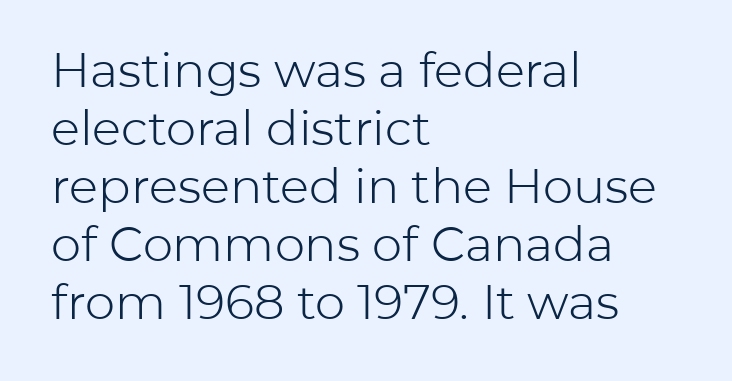
The image shows 48 px light sans-serif type, upright; set left-aligned, line spacing 1.21x, normal letter spacing, not underlined; low stroke contrast and a medium x-height.
